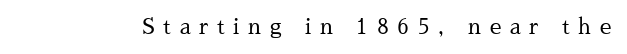
{"italic": "no", "bold": "no", "underline": "no", "letter_spacing": "wide", "letter_spacing_em": 0.41, "glyph_px": 21}
